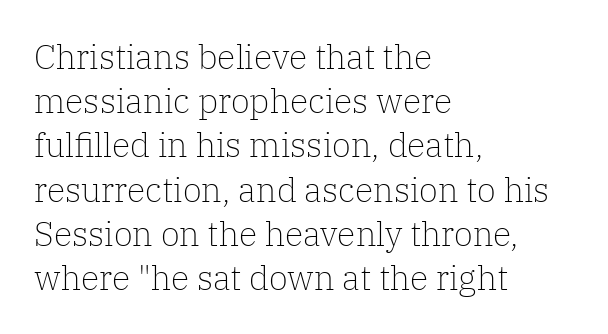
The image shows 34 px light serif type, upright; set left-aligned, normal line spacing (1.3x), normal letter spacing, not underlined; low stroke contrast and a medium x-height.
